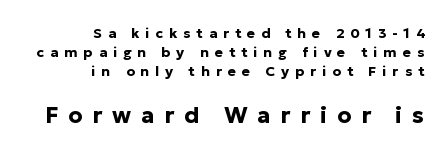
Q: Is the text bold? A: Yes.
Q: Is the text italic (slanted)? A: No, it is upright.
Q: Is the text underlined? A: No.
Q: How is the paragraph aligned? A: Right-aligned.
Q: Is the spacing between letters normal or unusually wide? A: Unusually wide.
Q: Is the spacing between lines tight, normal or loose? A: Normal.
Q: Which block of text is set in a larger size, the first (top) or the second (bottom)? A: The second (bottom) one.
